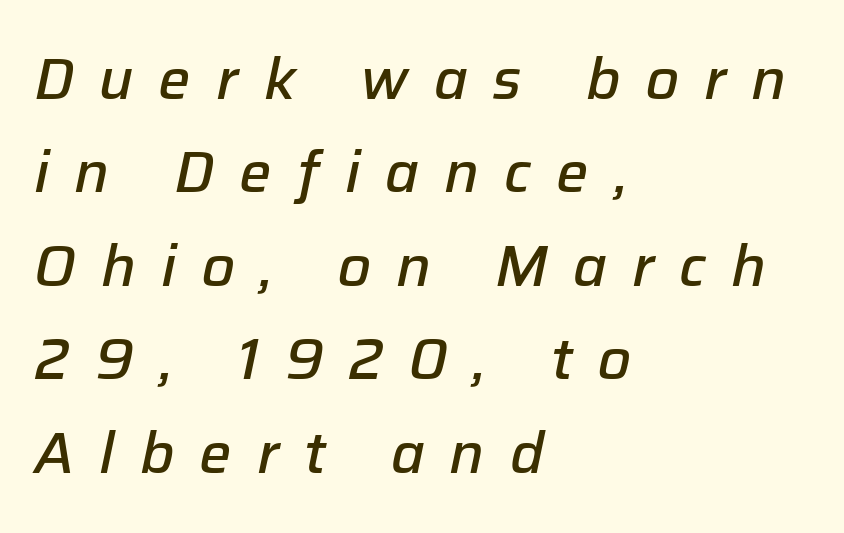
{"italic": "yes", "lean": "right", "slant_degrees": 12, "bold": "semi", "weight": "semibold", "width": "normal", "stroke_contrast": "low", "x_height": "medium", "monospaced": "no", "underline": "no", "align": "left", "line_spacing": "normal", "line_spacing_ratio": 1.64, "letter_spacing": "wide", "letter_spacing_em": 0.44, "glyph_px": 57}
